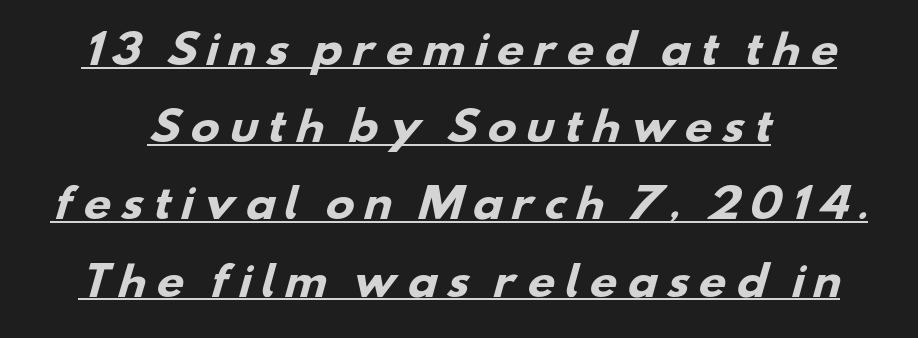
Q: Is the text bold? A: Yes.
Q: Is the typeface a serif or a sans-serif typeface? A: Sans-serif.
Q: Is the text underlined? A: Yes.
Q: How is the paragraph aligned? A: Centered.
Q: Is the spacing between letters normal or unusually wide? A: Unusually wide.
Q: Is the spacing between lines tight, normal or loose? A: Loose.
Q: Width (condensed, normal, or wide)? A: Wide.
Q: Stroke contrast? A: Low.
Q: x-height? A: Small.
Q: Monospaced? A: No.
